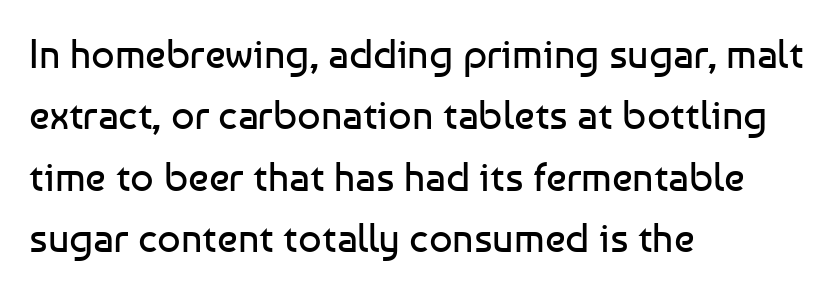
The image shows 41 px regular-weight sans-serif type, upright; set left-aligned, normal line spacing (1.5x), normal letter spacing, not underlined; low stroke contrast and a medium x-height.
